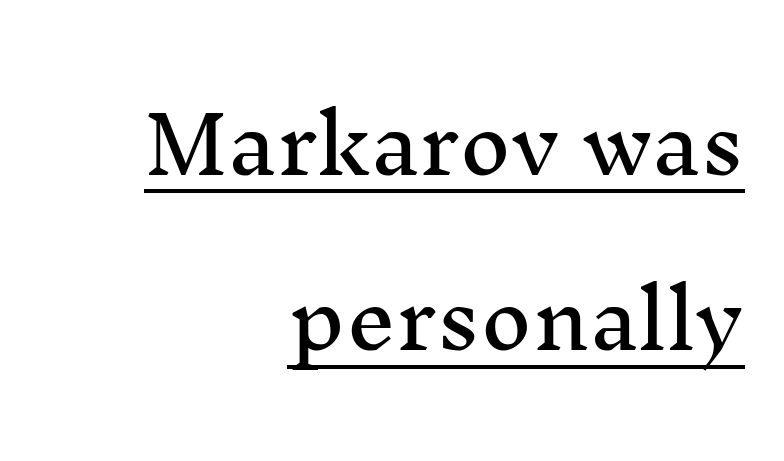
Q: Is the text italic (slanted)? A: No, it is upright.
Q: Is the typeface a serif or a sans-serif typeface? A: Serif.
Q: Is the text underlined? A: Yes.
Q: How is the paragraph aligned? A: Right-aligned.
Q: Is the spacing between letters normal or unusually wide? A: Normal.
Q: Is the spacing between lines tight, normal or loose? A: Loose.
Q: Width (condensed, normal, or wide)? A: Normal.
Q: Stroke contrast? A: Medium.
Q: x-height? A: Medium.
Q: Monospaced? A: No.
